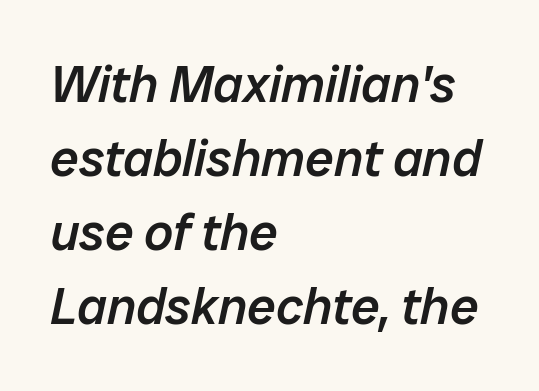
Q: Is the text bold? A: Semi-bold.
Q: Is the text italic (slanted)? A: Yes, it leans right by about 12 degrees.
Q: Is the text underlined? A: No.
Q: How is the paragraph aligned? A: Left-aligned.
Q: Is the spacing between letters normal or unusually wide? A: Normal.
Q: Is the spacing between lines tight, normal or loose? A: Normal.
Q: Width (condensed, normal, or wide)? A: Normal.
Q: Stroke contrast? A: Low.
Q: x-height? A: Medium.
Q: Monospaced? A: No.
